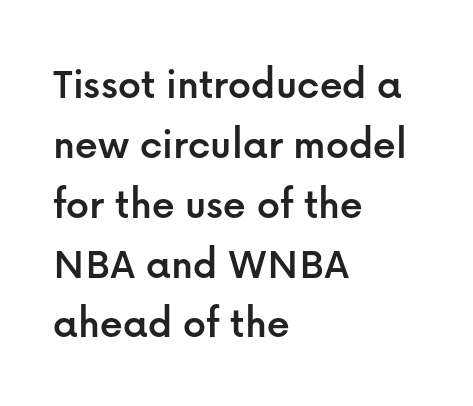
Q: Is the text italic (slanted)? A: No, it is upright.
Q: Is the typeface a serif or a sans-serif typeface? A: Sans-serif.
Q: Is the text underlined? A: No.
Q: How is the paragraph aligned? A: Left-aligned.
Q: Is the spacing between letters normal or unusually wide? A: Normal.
Q: Is the spacing between lines tight, normal or loose? A: Normal.
Q: Width (condensed, normal, or wide)? A: Normal.
Q: Stroke contrast? A: Low.
Q: x-height? A: Medium.
Q: Monospaced? A: No.
